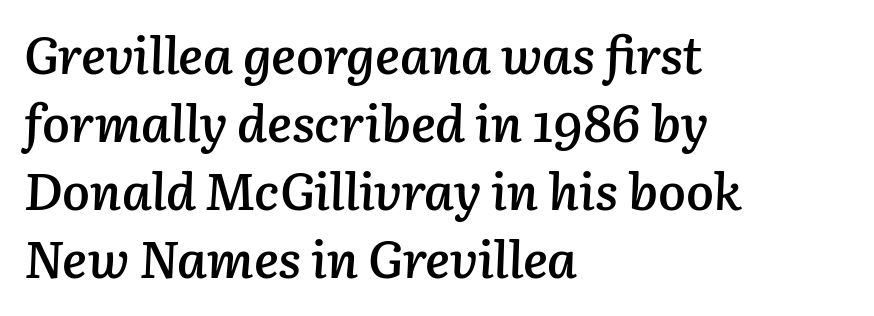
Q: Is the text bold? A: Semi-bold.
Q: Is the text italic (slanted)? A: Yes, it leans right by about 3 degrees.
Q: Is the text underlined? A: No.
Q: How is the paragraph aligned? A: Left-aligned.
Q: Is the spacing between letters normal or unusually wide? A: Normal.
Q: Is the spacing between lines tight, normal or loose? A: Normal.
Q: Width (condensed, normal, or wide)? A: Normal.
Q: Stroke contrast? A: Low.
Q: x-height? A: Medium.
Q: Monospaced? A: No.
